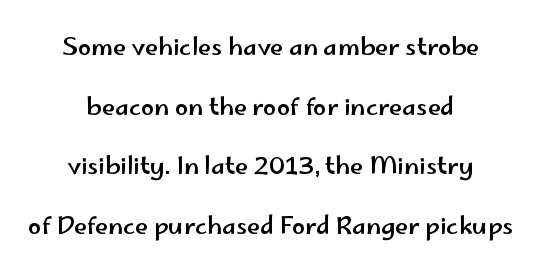
The image shows 24 px text type, upright; set centered, loose line spacing (2.48x), normal letter spacing, not underlined.
